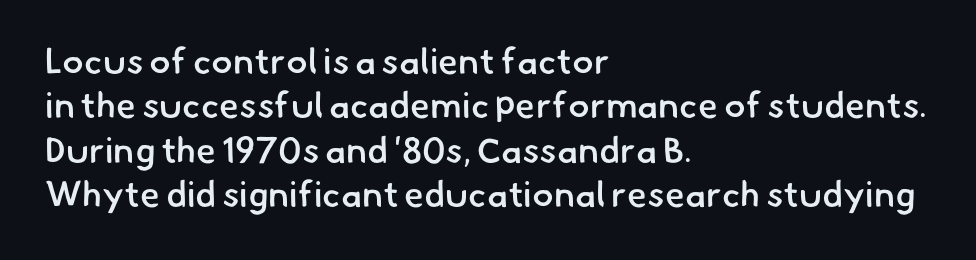
The image shows 36 px semibold sans-serif type; set left-aligned, line spacing 1.23x, normal letter spacing, not underlined; low stroke contrast and a small x-height.
